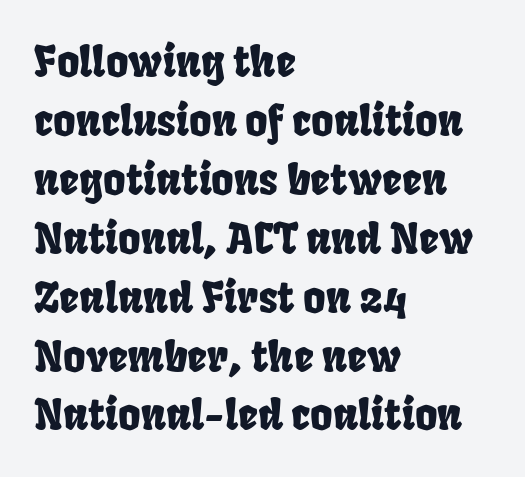
The image shows 43 px condensed sans-serif type; set left-aligned, normal line spacing (1.37x), normal letter spacing, not underlined; low stroke contrast and a large x-height.
